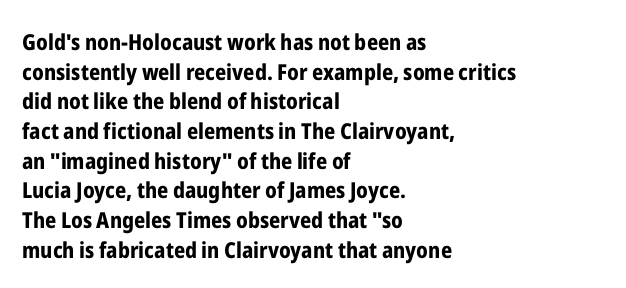
{"italic": "no", "bold": "yes", "underline": "no", "align": "left", "line_spacing": "normal", "line_spacing_ratio": 1.35, "letter_spacing": "normal", "letter_spacing_em": 0.0, "glyph_px": 22}
